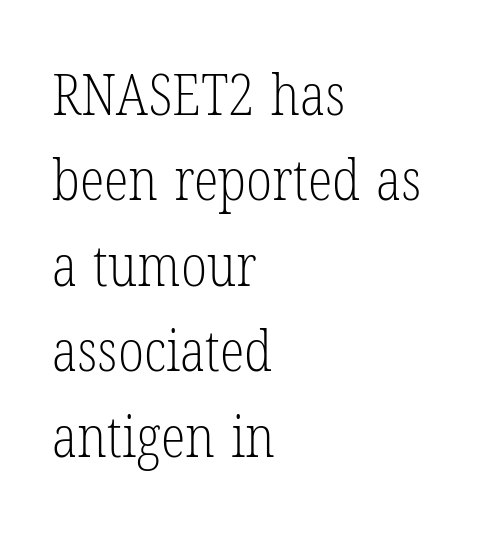
{"serif": "yes", "italic": "no", "bold": "no", "weight": "light", "width": "condensed", "stroke_contrast": "low", "x_height": "medium", "monospaced": "no", "underline": "no", "align": "left", "line_spacing": "normal", "line_spacing_ratio": 1.5, "letter_spacing": "normal", "letter_spacing_em": 0.0, "glyph_px": 57}
